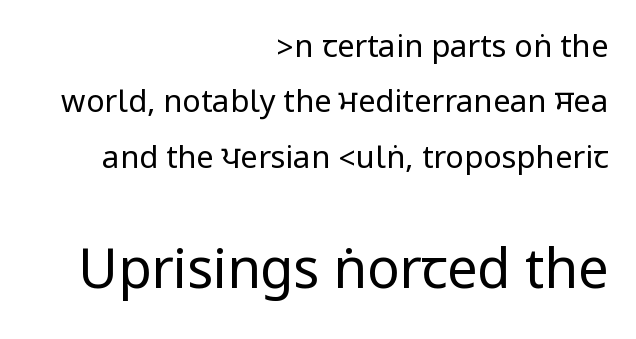
Q: Is the text bold? A: No.
Q: Is the text italic (slanted)? A: No, it is upright.
Q: Is the typeface a serif or a sans-serif typeface? A: Sans-serif.
Q: Is the text underlined? A: No.
Q: How is the paragraph aligned? A: Right-aligned.
Q: Is the spacing between letters normal or unusually wide? A: Normal.
Q: Which block of text is set in a larger size, the first (top) or the second (bottom)? A: The second (bottom) one.
Q: Width (condensed, normal, or wide)? A: Condensed.
Q: Stroke contrast? A: Low.
